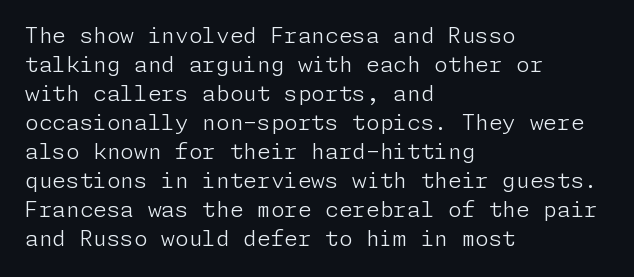
The image shows 22 px text type, upright; set left-aligned, normal line spacing (1.32x), normal letter spacing, not underlined.
